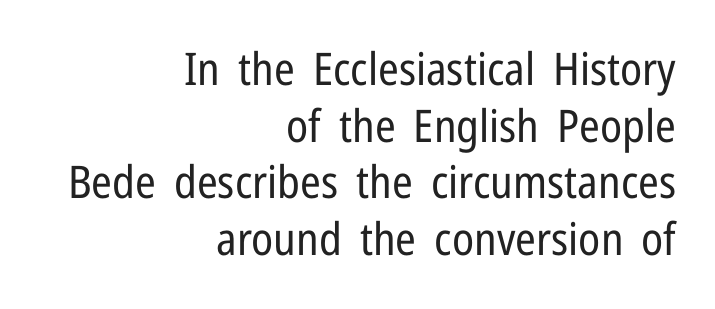
Q: Is the text bold? A: No.
Q: Is the text italic (slanted)? A: No, it is upright.
Q: Is the typeface a serif or a sans-serif typeface? A: Sans-serif.
Q: Is the text underlined? A: No.
Q: How is the paragraph aligned? A: Right-aligned.
Q: Is the spacing between letters normal or unusually wide? A: Normal.
Q: Is the spacing between lines tight, normal or loose? A: Normal.
Q: Width (condensed, normal, or wide)? A: Condensed.
Q: Stroke contrast? A: Low.
Q: x-height? A: Medium.
Q: Monospaced? A: No.
